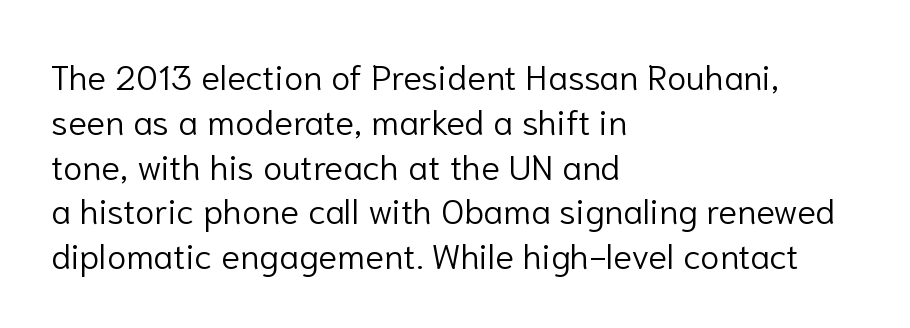
Honestly, there is no underline to notice here at all. This reads as an unemphasized weight, regular at the heaviest. Quick note: not italic, upright. A typesetter would call this proportional, since set widths differ per character.
